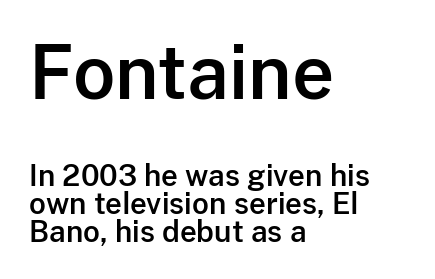
The image shows 73 px sans-serif type, upright; set left-aligned, tight line spacing (0.97x), normal letter spacing, not underlined; the first (top) block is 2.52x larger; low stroke contrast and a medium x-height.
